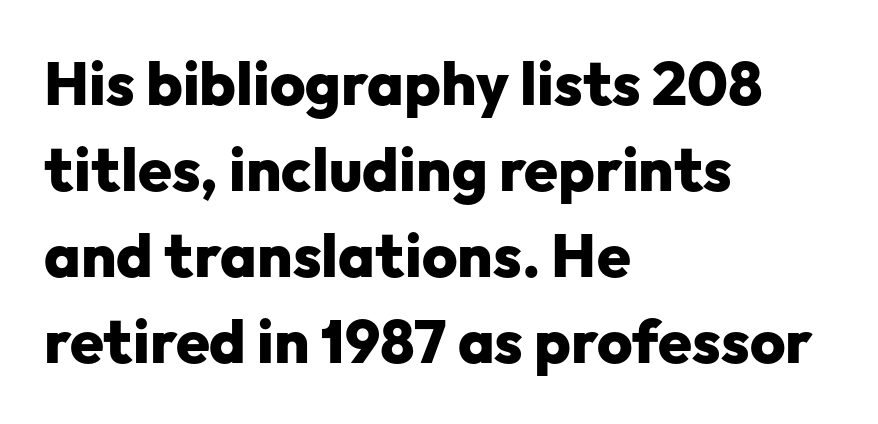
Quick note: interline space is typical. Alignment: flush left. Is the type bold? Yes — the strokes are clearly thick and heavy. This rendering leaves character spacing at its baseline value. The axis of the letterforms is exactly vertical.
